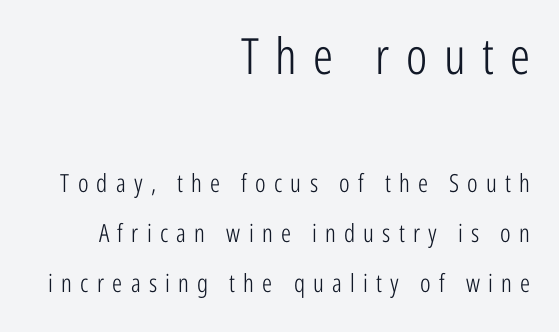
The designer went with a sans here, leaving each stem footless. You get the large type first, then a drop to smaller type. Is this a fixed-width face? No — the glyphs have proportional, varying widths. Where is the straight margin? On the right.
